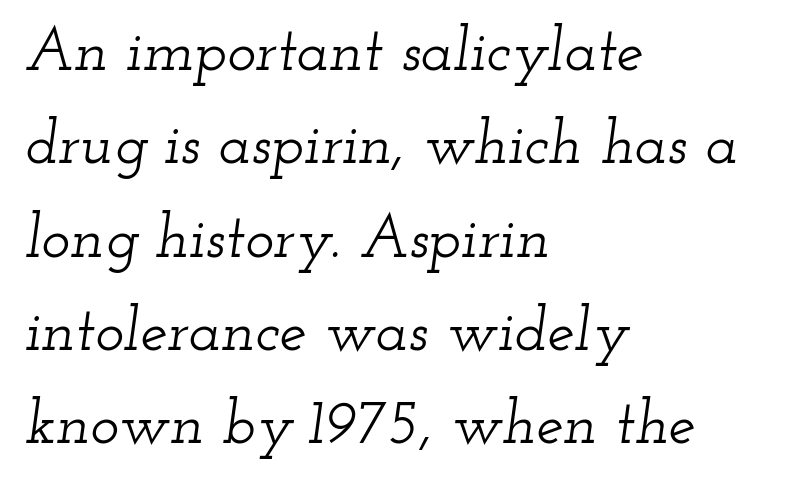
The image shows 61 px wide serif type, italic (leaning right); set left-aligned, normal line spacing (1.53x), normal letter spacing, not underlined; low stroke contrast and a small x-height.
